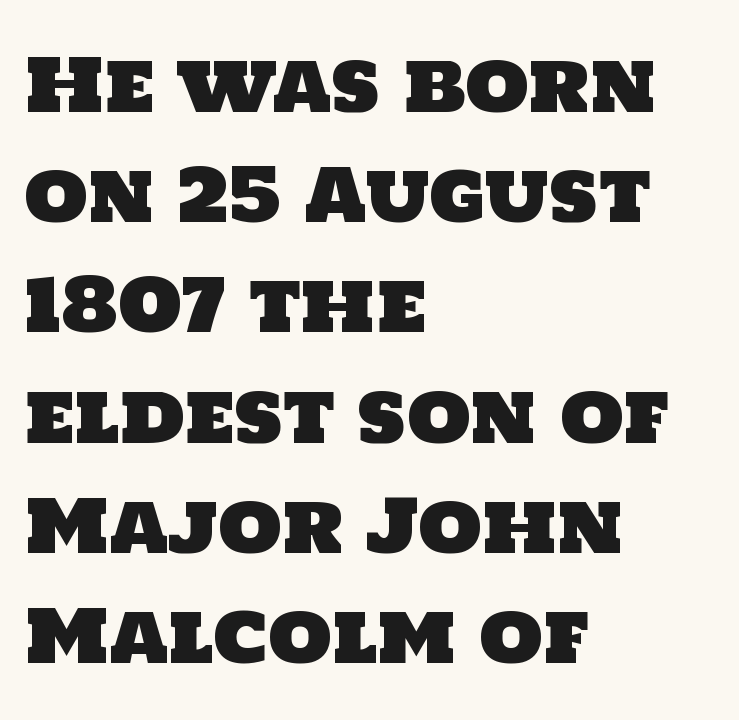
Q: Is the typeface a serif or a sans-serif typeface? A: Sans-serif.
Q: Is the text underlined? A: No.
Q: How is the paragraph aligned? A: Left-aligned.
Q: Is the spacing between letters normal or unusually wide? A: Normal.
Q: Is the spacing between lines tight, normal or loose? A: Normal.
Q: Width (condensed, normal, or wide)? A: Normal.
Q: Stroke contrast? A: Low.
Q: x-height? A: Large.
Q: Monospaced? A: No.
